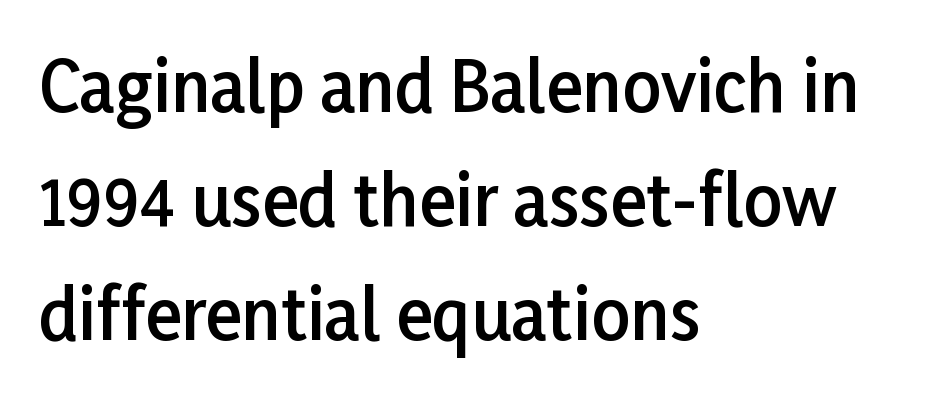
The image shows 68 px semibold sans-serif type, upright; set left-aligned, normal line spacing (1.68x), normal letter spacing, not underlined; low stroke contrast and a medium x-height.
